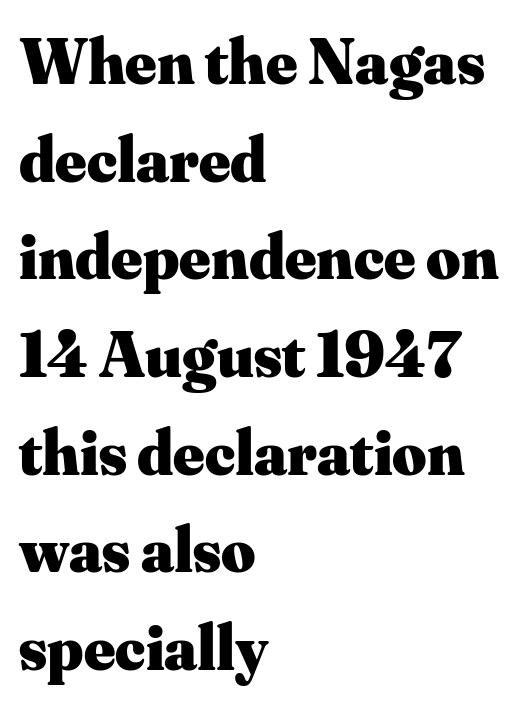
Clear beneath every line of the passage. Successive baselines arrive at the customary interval. No extra tracking has been applied to these lines. The rendering uses a bold face; every stroke is thick and dark.
